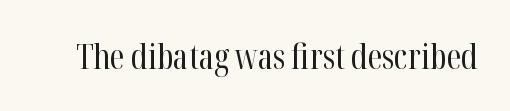
Q: Is the text bold? A: No.
Q: Is the text italic (slanted)? A: No, it is upright.
Q: Is the typeface a serif or a sans-serif typeface? A: Serif.
Q: Is the text underlined? A: No.
Q: Is the spacing between letters normal or unusually wide? A: Normal.
Q: Width (condensed, normal, or wide)? A: Condensed.
Q: Stroke contrast? A: High.
Q: x-height? A: Medium.
Q: Monospaced? A: No.
